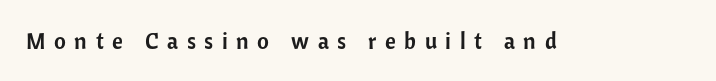
{"italic": "no", "underline": "no", "letter_spacing": "wide", "letter_spacing_em": 0.37, "glyph_px": 23}
